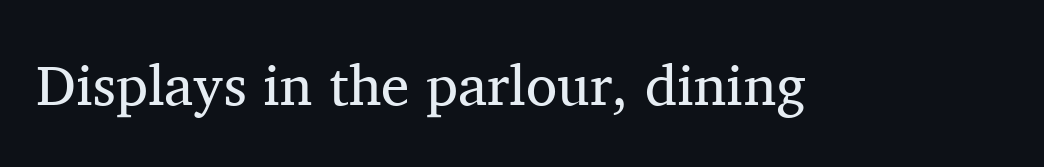
{"serif": "yes", "italic": "no", "bold": "no", "weight": "regular", "width": "normal", "stroke_contrast": "medium", "x_height": "medium", "monospaced": "no", "underline": "no", "letter_spacing": "normal", "letter_spacing_em": 0.0, "glyph_px": 57}
